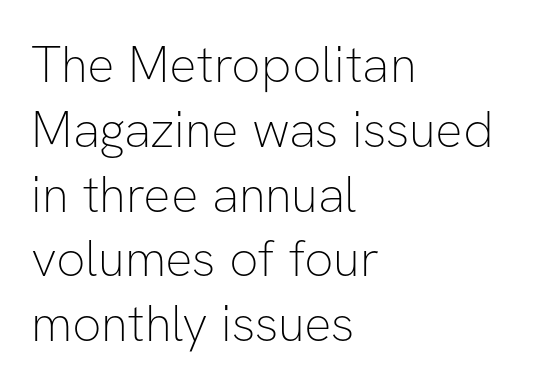
The image shows 51 px thin sans-serif type, upright; set left-aligned, normal line spacing (1.27x), normal letter spacing, not underlined; low stroke contrast and a medium x-height.
